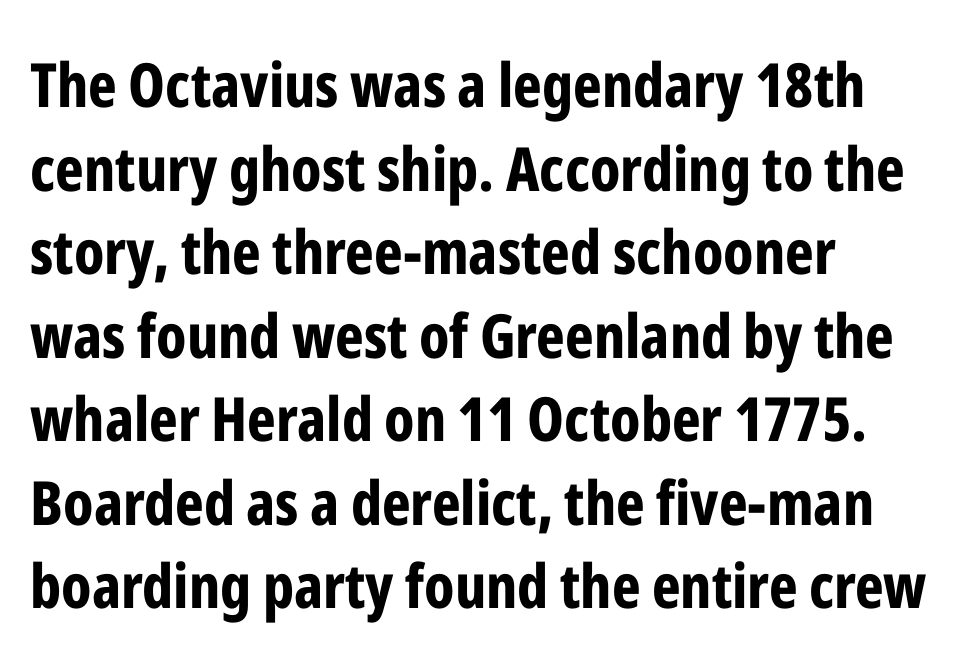
Q: Is the text bold? A: Yes.
Q: Is the text italic (slanted)? A: No, it is upright.
Q: Is the typeface a serif or a sans-serif typeface? A: Sans-serif.
Q: Is the text underlined? A: No.
Q: How is the paragraph aligned? A: Left-aligned.
Q: Is the spacing between letters normal or unusually wide? A: Normal.
Q: Is the spacing between lines tight, normal or loose? A: Normal.
Q: Width (condensed, normal, or wide)? A: Condensed.
Q: Stroke contrast? A: Low.
Q: x-height? A: Medium.
Q: Monospaced? A: No.
